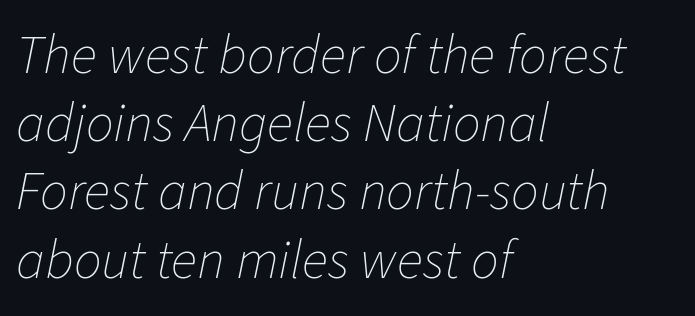
The words here are not underlined. The rendering anchors every line to the left-hand side. The passage shown is typed in a proportional face where columns would drift. The letters are slanted; this is an italic face.
